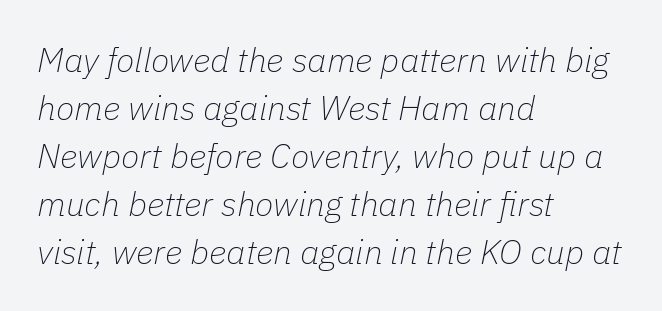
Q: Is the text bold? A: No.
Q: Is the text italic (slanted)? A: Yes, it leans right by about 11 degrees.
Q: Is the text underlined? A: No.
Q: How is the paragraph aligned? A: Left-aligned.
Q: Is the spacing between letters normal or unusually wide? A: Normal.
Q: Is the spacing between lines tight, normal or loose? A: Normal.
Q: Width (condensed, normal, or wide)? A: Normal.
Q: Stroke contrast? A: Low.
Q: x-height? A: Medium.
Q: Monospaced? A: No.
